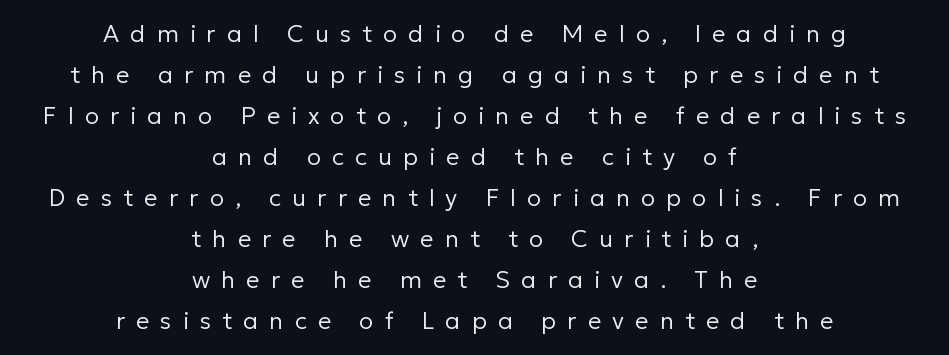
Is the type heavy? It reads as light-to-regular instead. Tracking value appears strongly positive — letters spread wide. Layout note: lines centered. These lines were composed using upright roman letters. Words float on clear page, feet unadorned.
